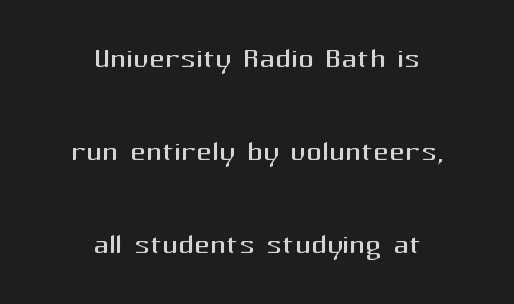
{"serif": "no", "italic": "no", "bold": "no", "weight": "regular", "width": "normal", "stroke_contrast": "medium", "x_height": "medium", "monospaced": "no", "underline": "no", "align": "center", "line_spacing": "loose", "line_spacing_ratio": 2.38, "letter_spacing": "normal", "letter_spacing_em": 0.0, "glyph_px": 39}
